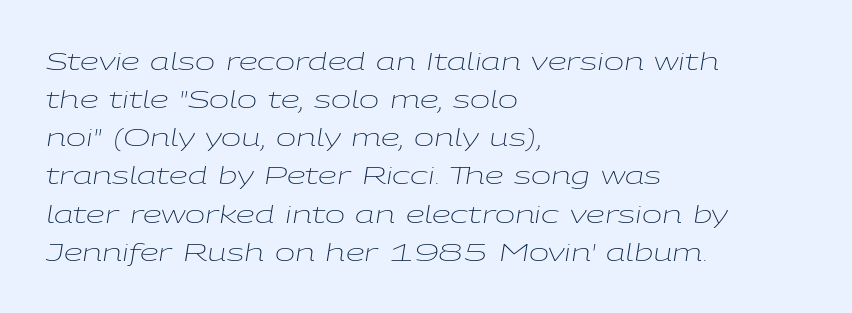
Layout note: lines flush left. Stems here are at most as thick as an everyday book face. The whole block is typeset with a tilt. These lines sit exactly where default settings would place them. Descenders hang freely into open space.
